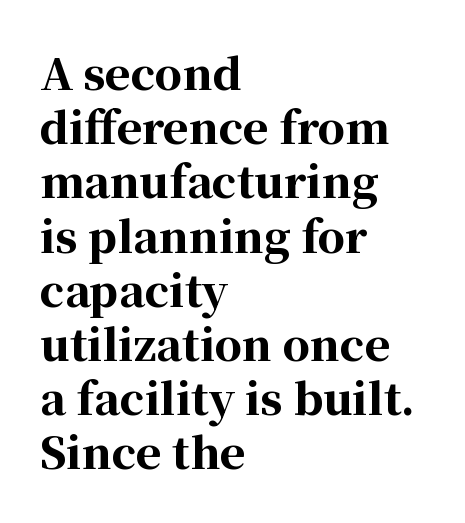
The rendering anchors every line to the left-hand side. Old-style or modern, the face here clearly has serifs. Ordinary non-slanted type is in use. Students, this is bold: see how much ink each stroke carries. Leading matches the norm, producing a regular column. No extra tracking has been applied to these lines.
